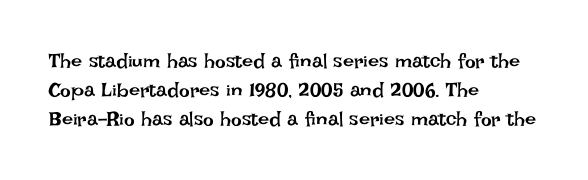
Q: Is the text bold? A: No.
Q: Is the text italic (slanted)? A: No, it is upright.
Q: Is the text underlined? A: No.
Q: How is the paragraph aligned? A: Left-aligned.
Q: Is the spacing between letters normal or unusually wide? A: Normal.
Q: Is the spacing between lines tight, normal or loose? A: Normal.
